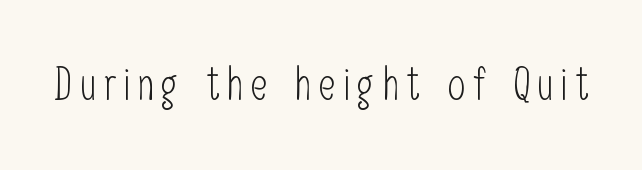
The image shows 45 px light, condensed sans-serif type, upright; set not underlined; low stroke contrast and a medium x-height.
